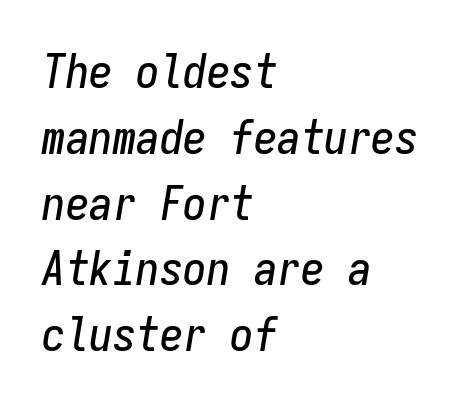
{"italic": "yes", "lean": "right", "slant_degrees": 9, "width": "condensed", "stroke_contrast": "low", "x_height": "medium", "monospaced": "yes", "underline": "no", "align": "left", "line_spacing": "normal", "line_spacing_ratio": 1.4, "letter_spacing": "normal", "letter_spacing_em": 0.0, "glyph_px": 47}
